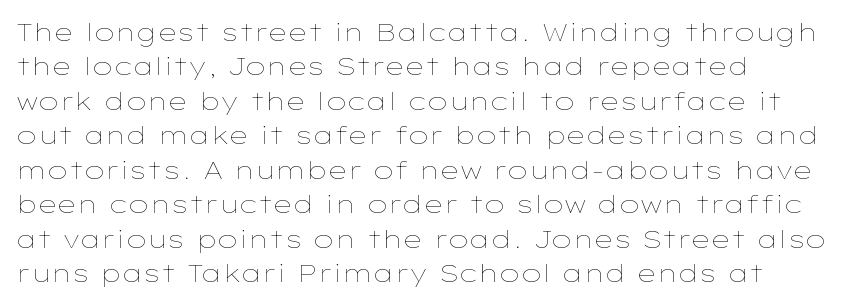
Q: Is the text bold? A: No.
Q: Is the text italic (slanted)? A: No, it is upright.
Q: Is the text underlined? A: No.
Q: Is the spacing between letters normal or unusually wide? A: Normal.
Q: Is the spacing between lines tight, normal or loose? A: Normal.
